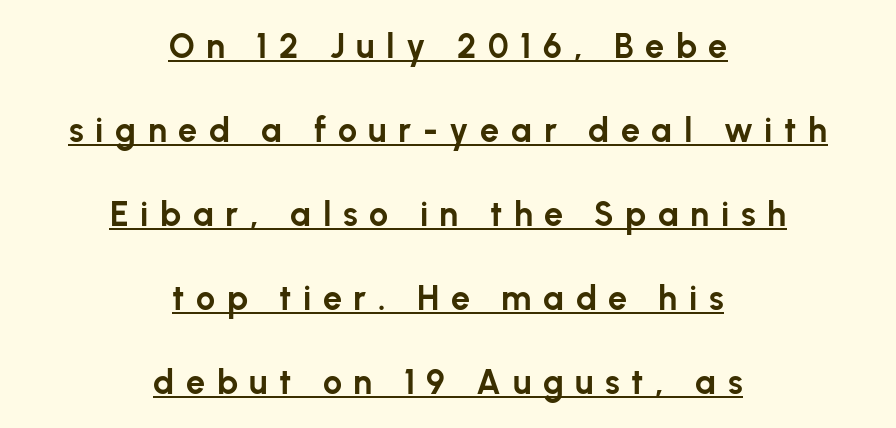
Here the glyphs are tracked loosely, breaking word shapes into spaced letters. Do the letters lean? They stand straight. Decoration check: the copy is underlined. Spacing verdict: proportional, widths tailored to each character.
